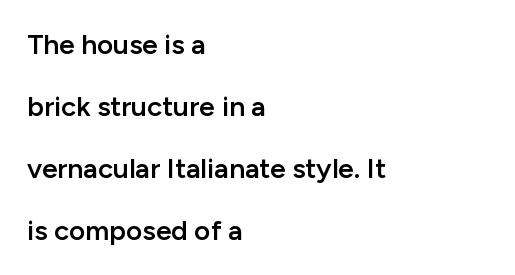
Look at the tracking — it's just the regular setting, nothing added. Unlike a traditional serif, this face leaves its strokes unadorned. A typesetter would call this proportional, since set widths differ per character. Beneath every word, the page is bare. Teacher's note: observe the even left margin — that is flush-left alignment. The type sits square on the baseline with zero lean.
